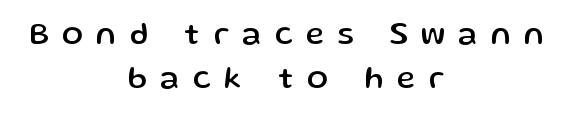
The block of text has a typical density, with ordinary space between rows. Designer's note — italics off, roman on. Unmarked baselines from the first word to the last. This rendering uses center alignment, leaving both contours irregular but symmetric. Compared with typical body copy, the letter spacing here is much looser. Each letter's strokes conclude bluntly, with no projecting serifs.
